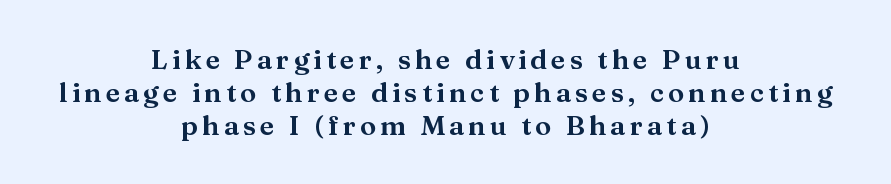
The image shows 27 px text type, upright; set centered, line spacing 1.22x, not underlined.
